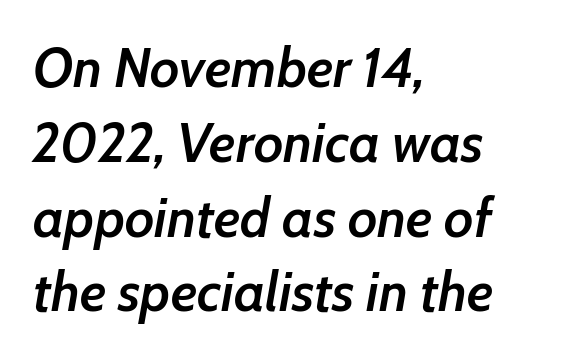
Q: Is the text bold? A: Semi-bold.
Q: Is the text italic (slanted)? A: Yes, it leans right by about 7 degrees.
Q: Is the text underlined? A: No.
Q: How is the paragraph aligned? A: Left-aligned.
Q: Is the spacing between letters normal or unusually wide? A: Normal.
Q: Is the spacing between lines tight, normal or loose? A: Normal.
Q: Width (condensed, normal, or wide)? A: Normal.
Q: Stroke contrast? A: Low.
Q: x-height? A: Medium.
Q: Monospaced? A: No.
